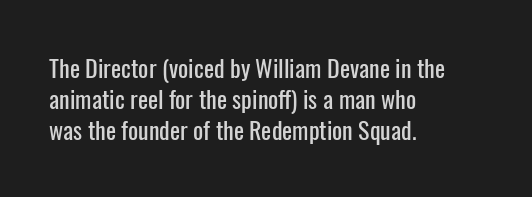
The image shows 24 px text type, upright; set left-aligned, normal line spacing (1.3x), normal letter spacing, not underlined.
